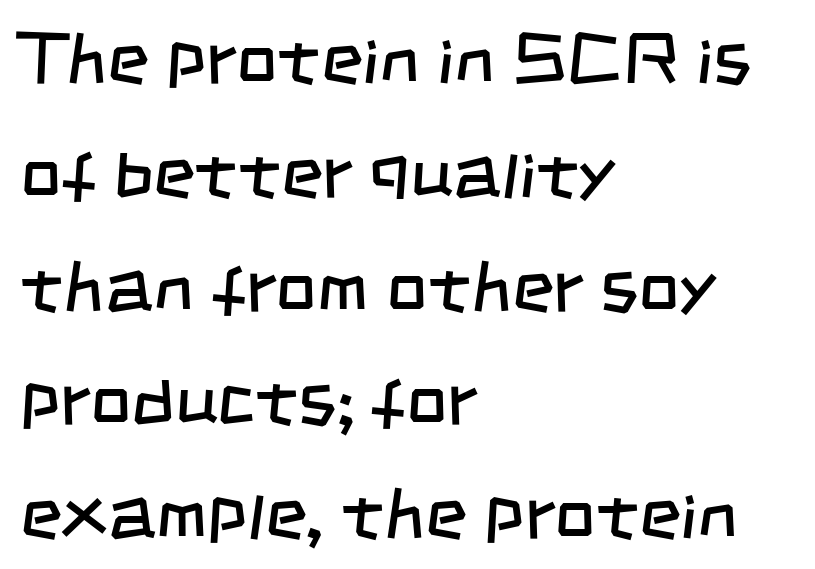
The image shows 72 px regular-weight, condensed sans-serif type; set left-aligned, normal line spacing (1.58x), normal letter spacing, not underlined; low stroke contrast and a large x-height.
